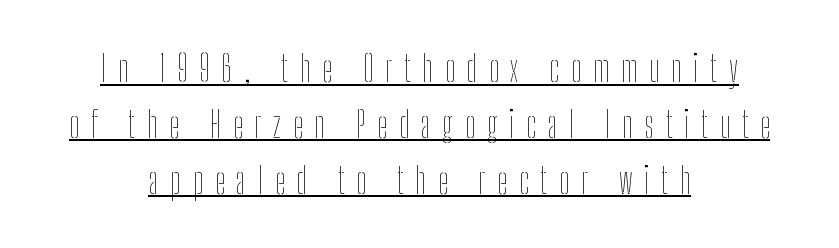
Q: Is the text bold? A: No.
Q: Is the text italic (slanted)? A: No, it is upright.
Q: Is the text underlined? A: Yes.
Q: How is the paragraph aligned? A: Centered.
Q: Is the spacing between letters normal or unusually wide? A: Unusually wide.
Q: Is the spacing between lines tight, normal or loose? A: Normal.
Q: Width (condensed, normal, or wide)? A: Condensed.
Q: Stroke contrast? A: Low.
Q: x-height? A: Medium.
Q: Monospaced? A: No.
